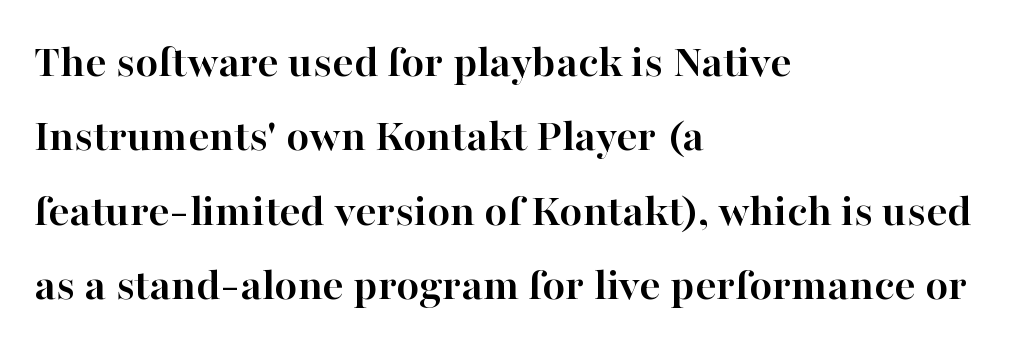
{"serif": "yes", "italic": "no", "bold": "yes", "weight": "semibold", "width": "normal", "stroke_contrast": "high", "x_height": "medium", "monospaced": "no", "underline": "no", "align": "left", "line_spacing": "normal", "line_spacing_ratio": 1.58, "letter_spacing": "normal", "letter_spacing_em": 0.0, "glyph_px": 47}
